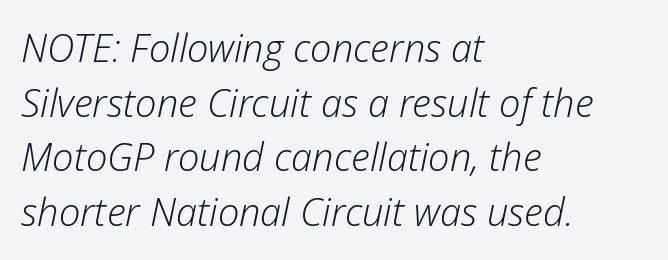
No extra tracking has been applied to these lines. Regarding leading, the lines here are spaced in the standard way. Leftover space on each line is placed entirely after the last word. Characters are canted at an angle relative to the baseline's perpendicular. No chunkiness to these letters — they're not bold.
